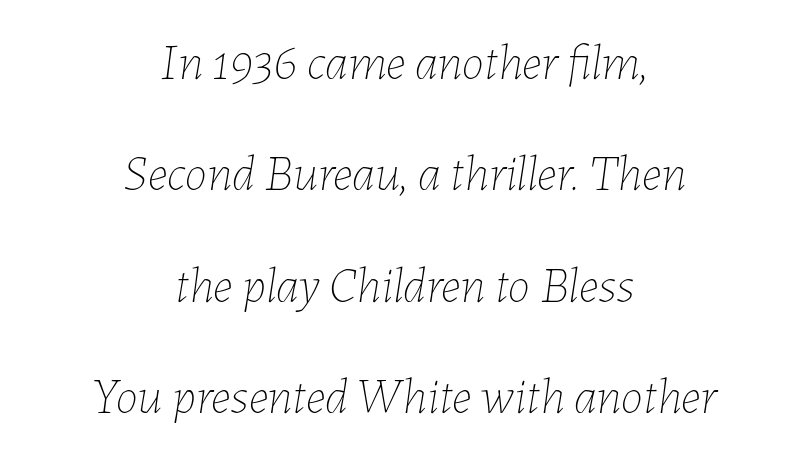
Spacing between characters is what you'd get straight out of the box. Typeset on center — no edge is straight. Italic? Definitely — the glyphs are oblique. Weight class: somewhere from thin through regular. You could not count columns in this text — the font is proportionally spaced. The zone under the glyphs is completely vacant.
